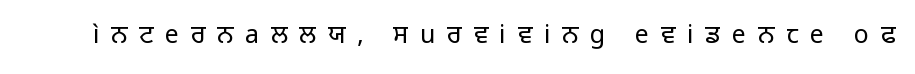
{"italic": "no", "bold": "no", "underline": "no", "letter_spacing": "wide", "letter_spacing_em": 0.47, "glyph_px": 25}
